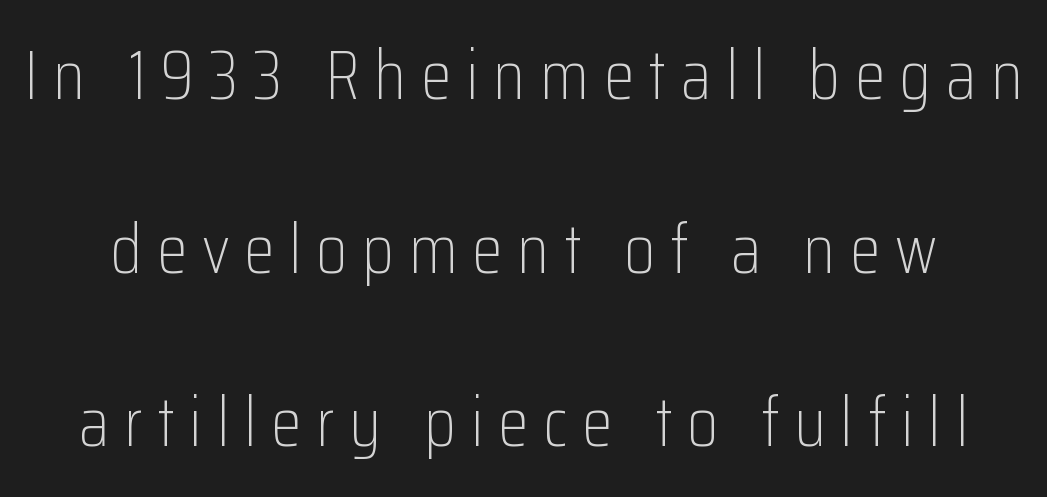
Only glyphs here, with clear space below each row. The passage shown is typed in a proportional face where columns would drift. Notice the wide empty band between every row — that's loose leading. Classification — sans serif. Quick note: not italic, upright. A quiet, ordinary-to-light weight characterises the typeface.
